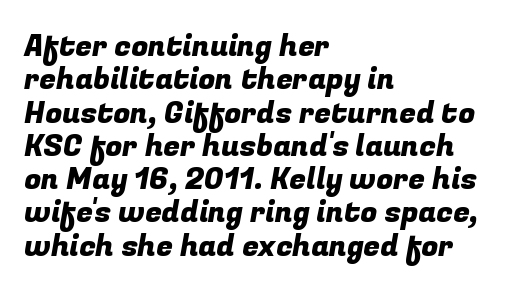
The image shows 30 px sans-serif type; set left-aligned, tight line spacing (1.11x), normal letter spacing, not underlined; low stroke contrast and a medium x-height.
